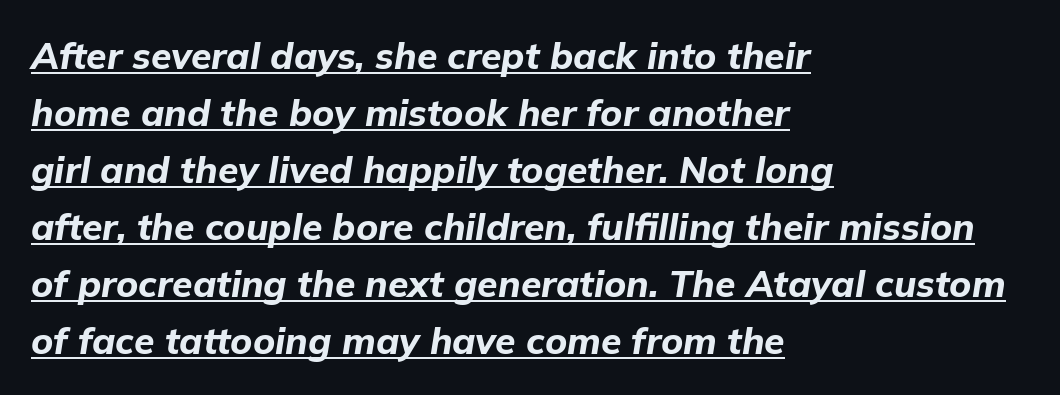
The image shows 37 px bold type, italic (leaning right); set left-aligned, normal line spacing (1.54x), normal letter spacing, underlined; low stroke contrast and a medium x-height.
